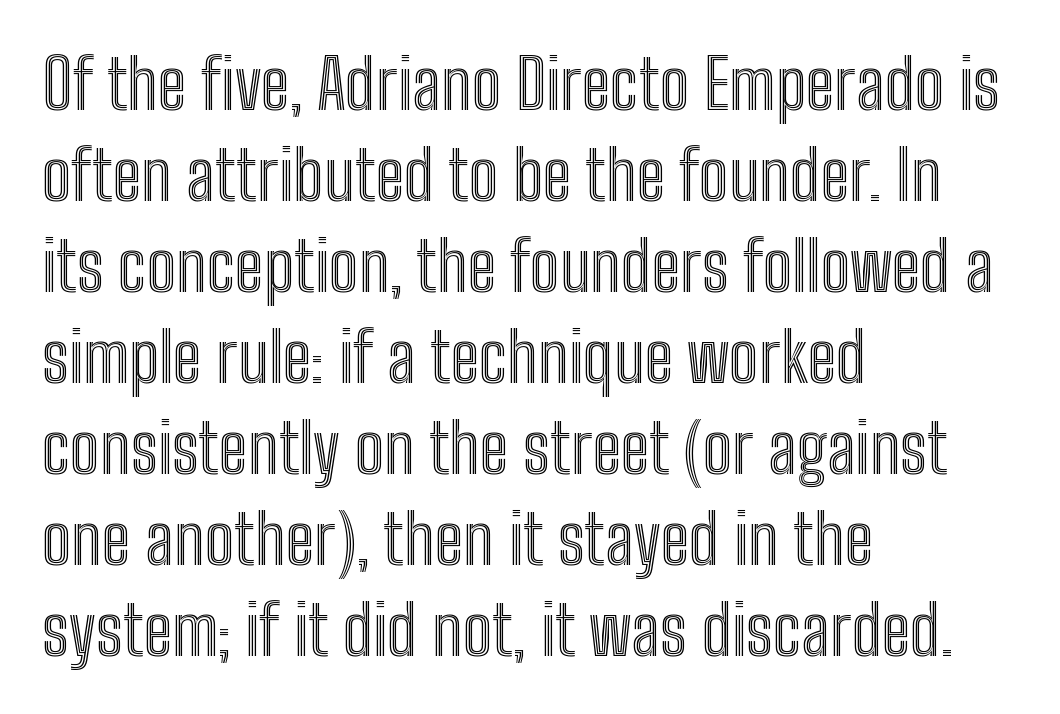
The image shows 69 px condensed type, upright; set left-aligned, normal line spacing (1.32x), normal letter spacing, not underlined; a medium x-height.
